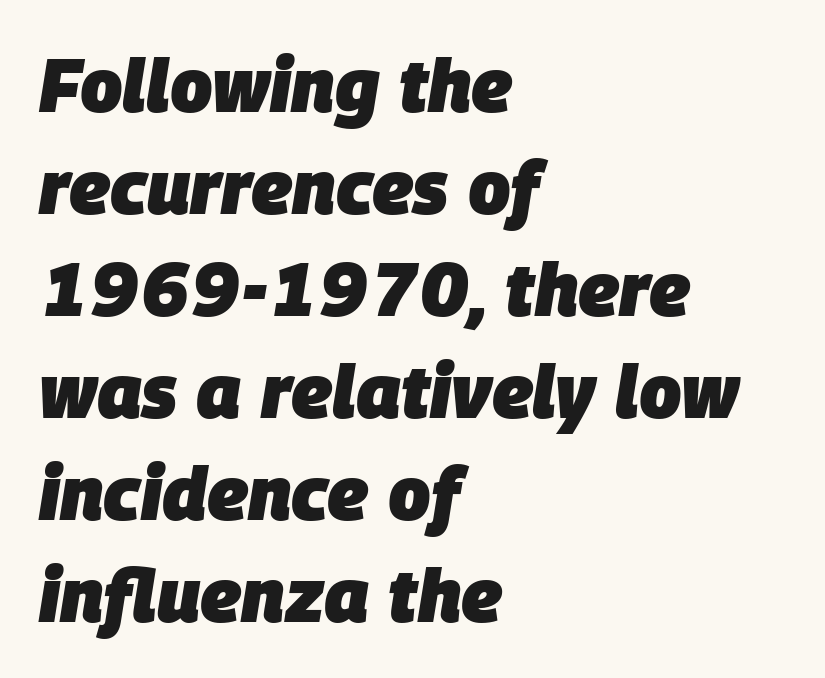
The image shows 75 px heavy type, italic (leaning right); set left-aligned, normal line spacing (1.36x), normal letter spacing, not underlined; low stroke contrast and a large x-height.
